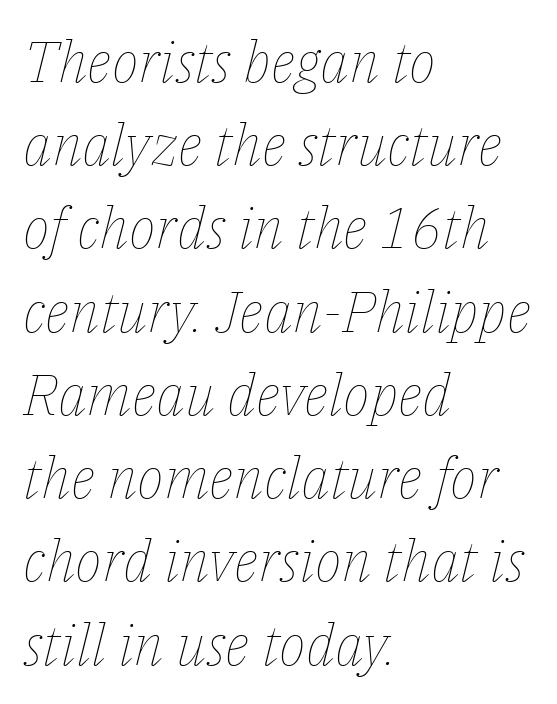
Evenly set lines give the paragraph a standard silhouette. The setting favours the left margin, as ordinary paragraphs usually do. Here the glyphs are tracked normally, forming tight word shapes. The letters advance in unequal steps, a hallmark of proportional type. Weight: not bold — regular or lighter.
